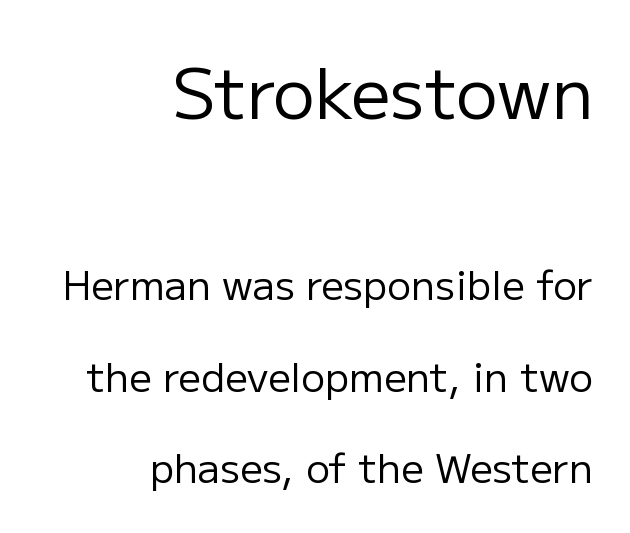
The block sitting higher on the canvas is the one with enlarged characters. These lines are composed in type without serifs. A flush-right, rag-left setting is used for this passage. Here the designer chose a conventional face with non-uniform glyph widths. This is roman type, the default non-slanted kind.
